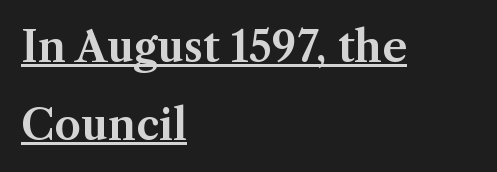
Q: Is the text italic (slanted)? A: No, it is upright.
Q: Is the typeface a serif or a sans-serif typeface? A: Serif.
Q: Is the text underlined? A: Yes.
Q: How is the paragraph aligned? A: Left-aligned.
Q: Is the spacing between letters normal or unusually wide? A: Normal.
Q: Width (condensed, normal, or wide)? A: Normal.
Q: Stroke contrast? A: Medium.
Q: x-height? A: Medium.
Q: Monospaced? A: No.
